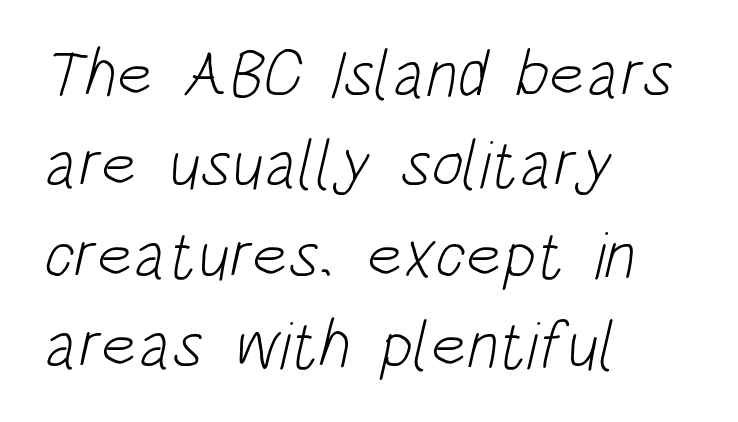
Q: Is the text bold? A: No.
Q: Is the typeface a serif or a sans-serif typeface? A: Sans-serif.
Q: Is the text underlined? A: No.
Q: How is the paragraph aligned? A: Left-aligned.
Q: Is the spacing between letters normal or unusually wide? A: Normal.
Q: Is the spacing between lines tight, normal or loose? A: Normal.
Q: Width (condensed, normal, or wide)? A: Condensed.
Q: Stroke contrast? A: Low.
Q: x-height? A: Large.
Q: Monospaced? A: No.
